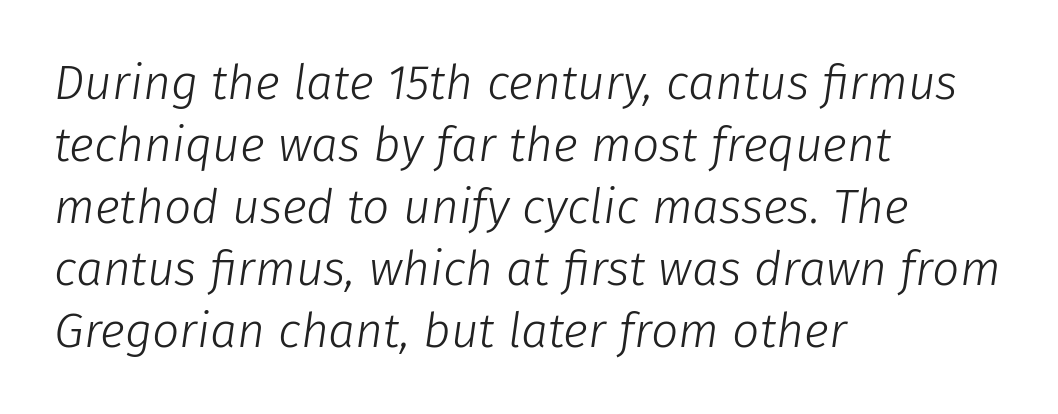
{"italic": "yes", "lean": "right", "slant_degrees": 8, "bold": "no", "weight": "light", "width": "normal", "stroke_contrast": "low", "x_height": "medium", "monospaced": "no", "underline": "no", "align": "left", "line_spacing": "normal", "line_spacing_ratio": 1.29, "letter_spacing": "normal", "letter_spacing_em": 0.0, "glyph_px": 48}
